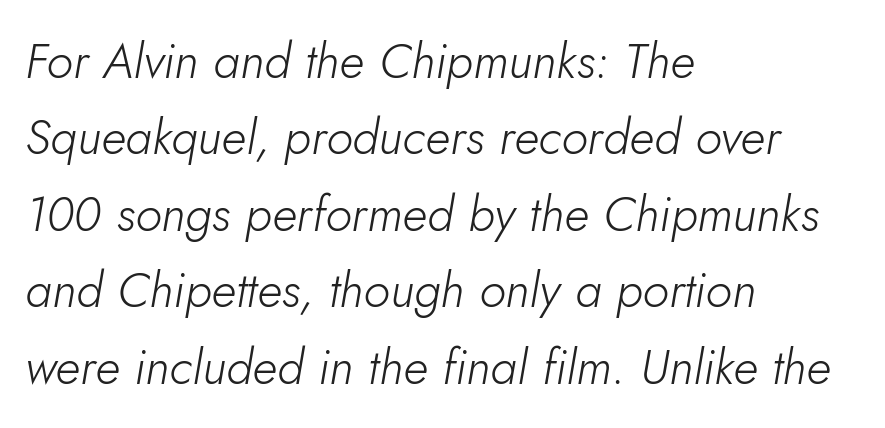
The space directly below the letters is spotless. How would I describe the line gaps? Plain and ordinary. Looking at the ascenders, they clearly lean. The lines are quadded left. Compared with typical body copy, the letter spacing here is the same.
